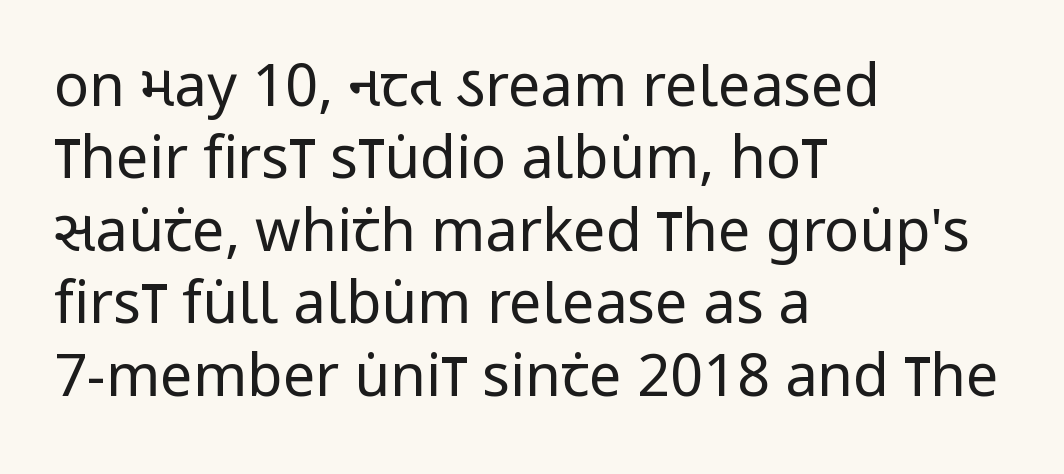
Lines of text with bare space underneath. This sample uses a sans-serif face. The letters stand upright; this is a roman face. Students, note that the glyphs here touch the page at normal intervals.
